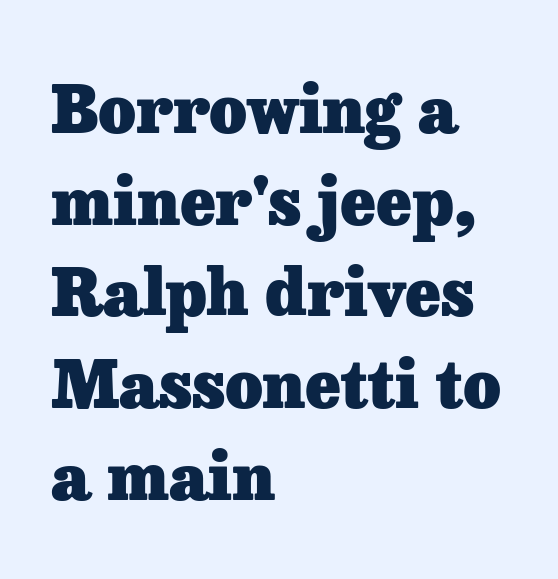
The glyphs are unaccompanied by any horizontal stroke below them. This is roman type, the default non-slanted kind. The letters sit at their default tracking, neither squeezed nor spread. The paragraph has a hard left edge and a soft right edge. A typesetter would call this proportional, since set widths differ per character.
